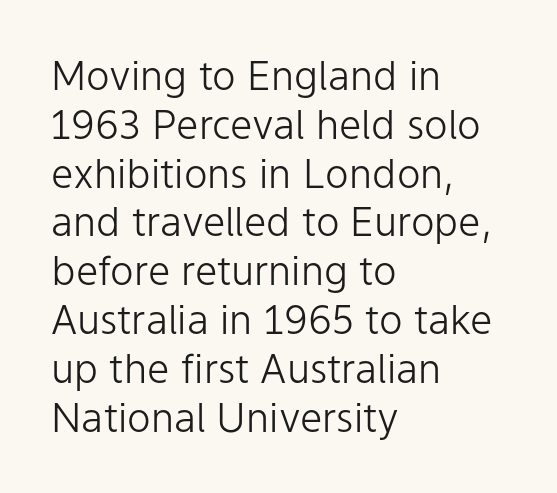
Typographically, this falls in the sans-serif category. Looks like regular typesetting: each glyph gets only the width it needs. Caption: standard tracking, unaltered. The passage is arranged the way most books set body copy — flush left.
